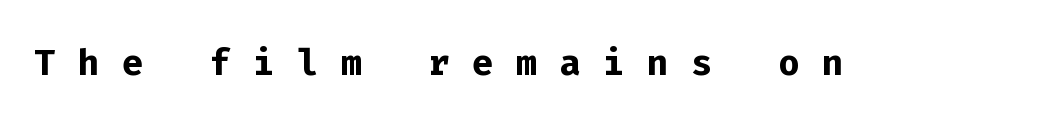
The image shows 50 px semibold sans-serif type, upright, monospaced; set unusually wide letter spacing (+0.45 em), not underlined; low stroke contrast and a medium x-height.
